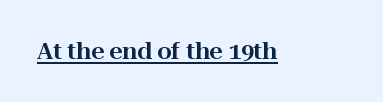
The image shows 23 px text type, upright; set normal letter spacing, underlined.
